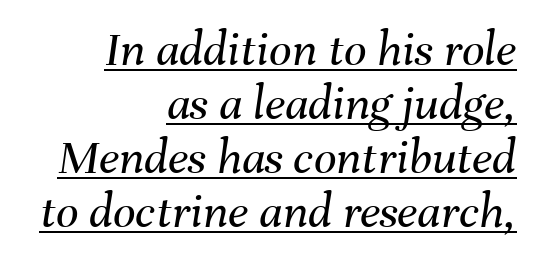
Q: Is the text bold? A: No.
Q: Is the text italic (slanted)? A: Yes, it leans right by about 8 degrees.
Q: Is the text underlined? A: Yes.
Q: How is the paragraph aligned? A: Right-aligned.
Q: Is the spacing between letters normal or unusually wide? A: Normal.
Q: Is the spacing between lines tight, normal or loose? A: Tight.
Q: Width (condensed, normal, or wide)? A: Normal.
Q: Stroke contrast? A: Medium.
Q: x-height? A: Medium.
Q: Monospaced? A: No.
